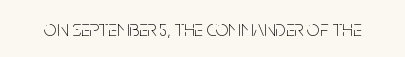
The space directly below the letters is spotless. Quick note: not italic, upright. The line texture is even and compact thanks to regular tracking. These glyphs show unthickened strokes, regular width or finer.
